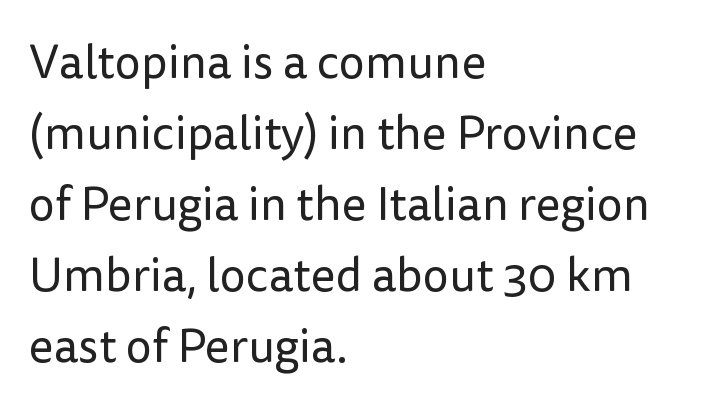
{"serif": "no", "italic": "no", "bold": "no", "weight": "regular", "width": "normal", "stroke_contrast": "low", "x_height": "medium", "monospaced": "no", "underline": "no", "align": "left", "line_spacing": "normal", "line_spacing_ratio": 1.51, "letter_spacing": "normal", "letter_spacing_em": 0.0, "glyph_px": 47}
